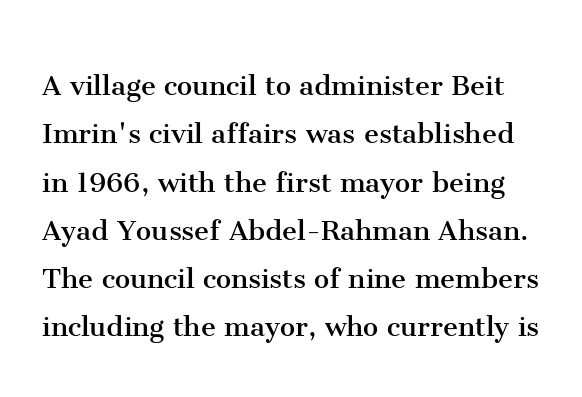
{"serif": "yes", "italic": "no", "bold": "no", "weight": "regular", "width": "normal", "stroke_contrast": "medium", "x_height": "medium", "monospaced": "no", "underline": "no", "line_spacing": "normal", "line_spacing_ratio": 1.42, "letter_spacing": "normal", "letter_spacing_em": 0.0, "glyph_px": 34}
